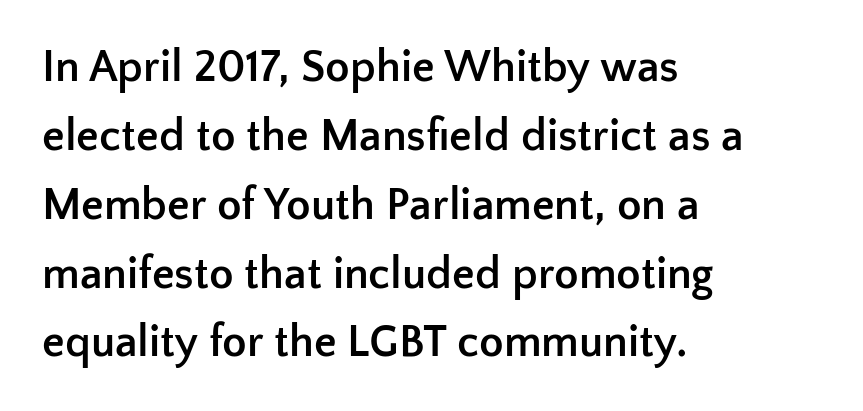
The image shows 45 px semibold sans-serif type, upright; set left-aligned, normal line spacing (1.53x), normal letter spacing, not underlined; low stroke contrast and a medium x-height.
